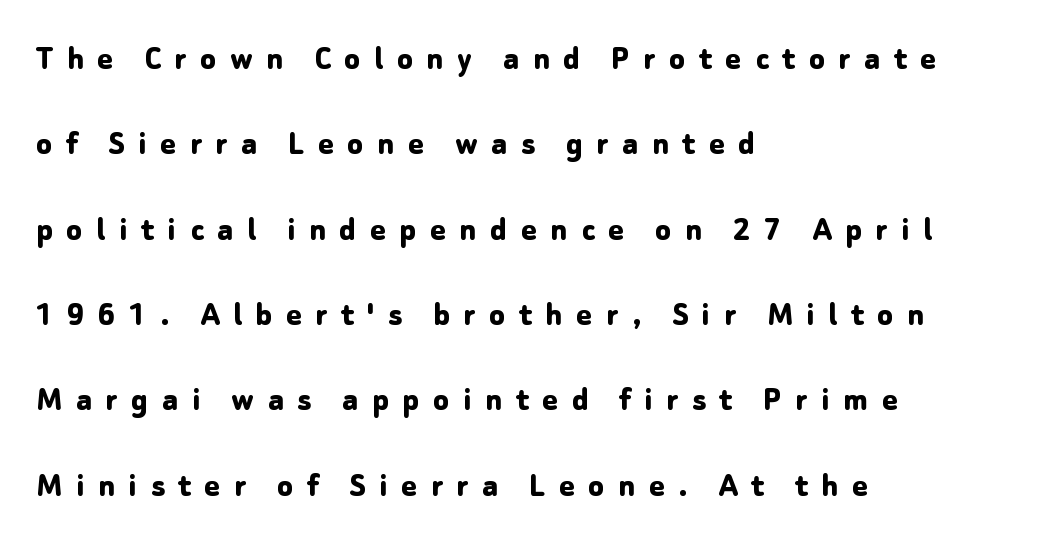
{"serif": "no", "italic": "no", "bold": "yes", "weight": "bold", "width": "normal", "stroke_contrast": "low", "x_height": "medium", "monospaced": "no", "underline": "no", "align": "left", "line_spacing": "loose", "line_spacing_ratio": 2.37, "letter_spacing": "wide", "letter_spacing_em": 0.38, "glyph_px": 36}
